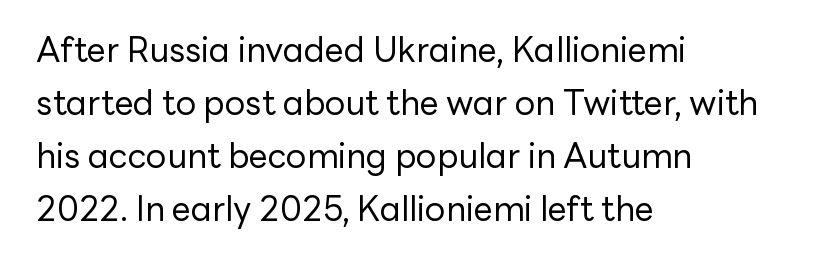
Q: Is the text bold? A: No.
Q: Is the text italic (slanted)? A: No, it is upright.
Q: Is the typeface a serif or a sans-serif typeface? A: Sans-serif.
Q: Is the text underlined? A: No.
Q: How is the paragraph aligned? A: Left-aligned.
Q: Is the spacing between letters normal or unusually wide? A: Normal.
Q: Is the spacing between lines tight, normal or loose? A: Normal.
Q: Width (condensed, normal, or wide)? A: Normal.
Q: Stroke contrast? A: Low.
Q: x-height? A: Medium.
Q: Monospaced? A: No.
